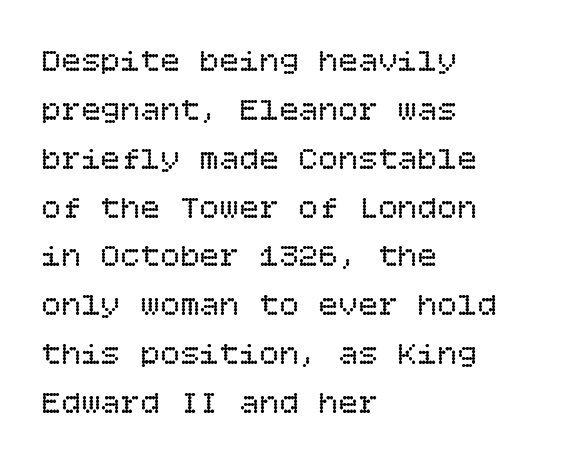
No extra tracking has been applied to these lines. The space beneath each line is pristine and unruled. No italicization has been applied; the sample stays upright. Regular leading. The setting favours the left margin, as ordinary paragraphs usually do. Think standard paragraph weight, or any step lighter than that.
